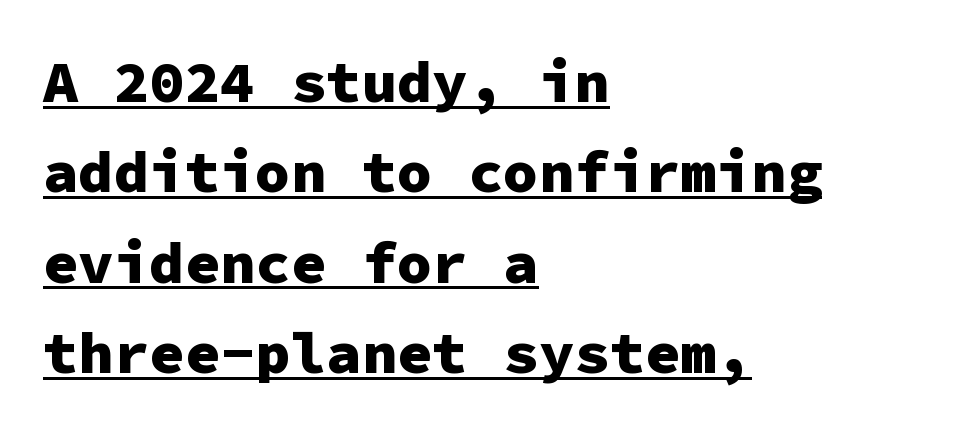
Q: Is the text bold? A: Yes.
Q: Is the text italic (slanted)? A: No, it is upright.
Q: Is the typeface a serif or a sans-serif typeface? A: Sans-serif.
Q: Is the text underlined? A: Yes.
Q: How is the paragraph aligned? A: Left-aligned.
Q: Is the spacing between letters normal or unusually wide? A: Normal.
Q: Is the spacing between lines tight, normal or loose? A: Normal.
Q: Width (condensed, normal, or wide)? A: Normal.
Q: Stroke contrast? A: Low.
Q: x-height? A: Medium.
Q: Monospaced? A: Yes.
